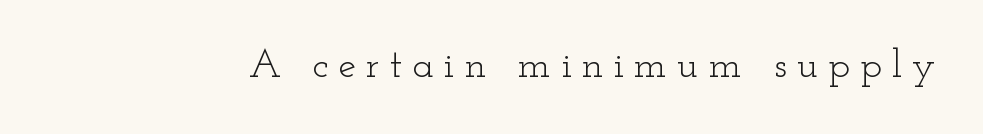
The image shows 40 px light, wide serif type, upright; set unusually wide letter spacing (+0.25 em), not underlined; low stroke contrast and a small x-height.
